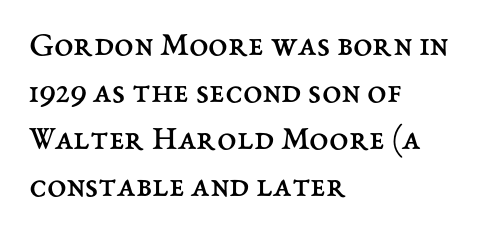
{"italic": "no", "bold": "no", "weight": "regular", "width": "normal", "stroke_contrast": "medium", "x_height": "medium", "monospaced": "no", "underline": "no", "align": "left", "line_spacing": "normal", "line_spacing_ratio": 1.34, "letter_spacing": "normal", "letter_spacing_em": 0.0, "glyph_px": 35}
